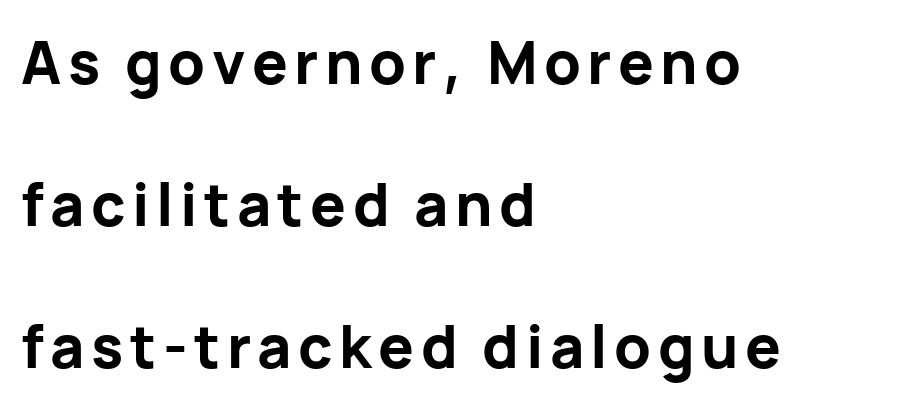
Q: Is the text bold? A: Yes.
Q: Is the text italic (slanted)? A: No, it is upright.
Q: Is the typeface a serif or a sans-serif typeface? A: Sans-serif.
Q: Is the text underlined? A: No.
Q: How is the paragraph aligned? A: Left-aligned.
Q: Is the spacing between lines tight, normal or loose? A: Loose.
Q: Width (condensed, normal, or wide)? A: Normal.
Q: Stroke contrast? A: Low.
Q: x-height? A: Medium.
Q: Monospaced? A: No.
